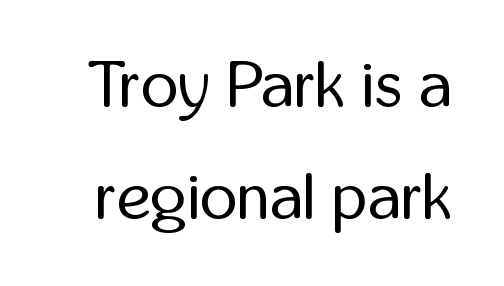
Q: Is the text bold? A: No.
Q: Is the text italic (slanted)? A: No, it is upright.
Q: Is the typeface a serif or a sans-serif typeface? A: Sans-serif.
Q: Is the text underlined? A: No.
Q: Is the spacing between letters normal or unusually wide? A: Normal.
Q: Width (condensed, normal, or wide)? A: Condensed.
Q: Stroke contrast? A: Low.
Q: x-height? A: Medium.
Q: Monospaced? A: No.
